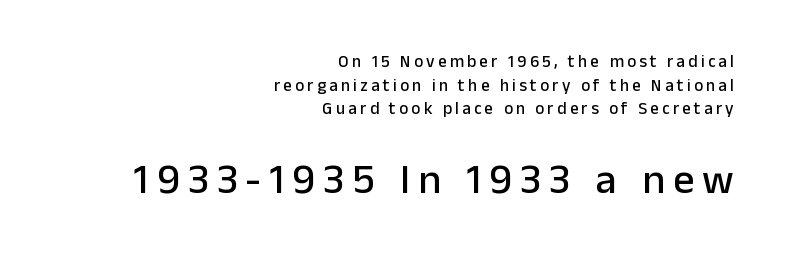
Q: Is the text italic (slanted)? A: No, it is upright.
Q: Is the typeface a serif or a sans-serif typeface? A: Sans-serif.
Q: Is the text underlined? A: No.
Q: How is the paragraph aligned? A: Right-aligned.
Q: Is the spacing between lines tight, normal or loose? A: Normal.
Q: Which block of text is set in a larger size, the first (top) or the second (bottom)? A: The second (bottom) one.
Q: Width (condensed, normal, or wide)? A: Normal.
Q: Stroke contrast? A: Low.
Q: x-height? A: Medium.
Q: Monospaced? A: No.
